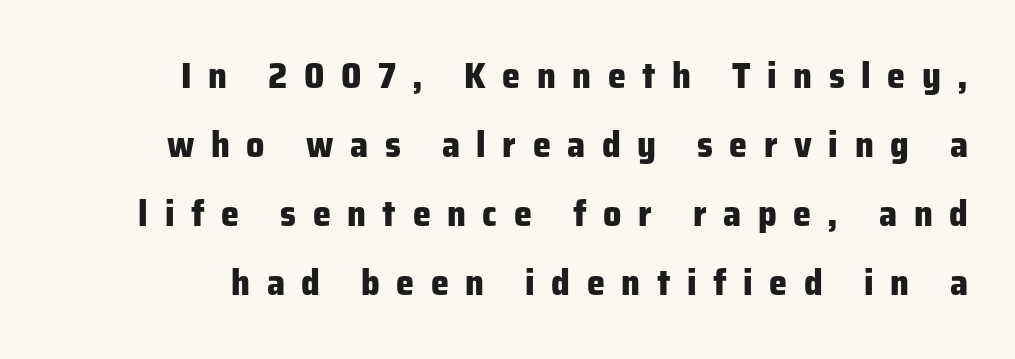
The image shows 36 px heavy sans-serif type, upright; set loose line spacing (1.92x), unusually wide letter spacing (+0.46 em), not underlined; low stroke contrast and a medium x-height.
